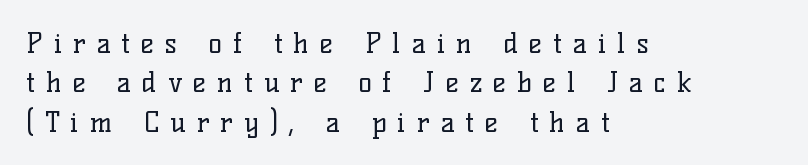
Q: Is the text bold? A: No.
Q: Is the text italic (slanted)? A: No, it is upright.
Q: Is the typeface a serif or a sans-serif typeface? A: Serif.
Q: Is the text underlined? A: No.
Q: How is the paragraph aligned? A: Left-aligned.
Q: Is the spacing between letters normal or unusually wide? A: Unusually wide.
Q: Is the spacing between lines tight, normal or loose? A: Normal.
Q: Width (condensed, normal, or wide)? A: Normal.
Q: Stroke contrast? A: Low.
Q: x-height? A: Medium.
Q: Monospaced? A: No.
